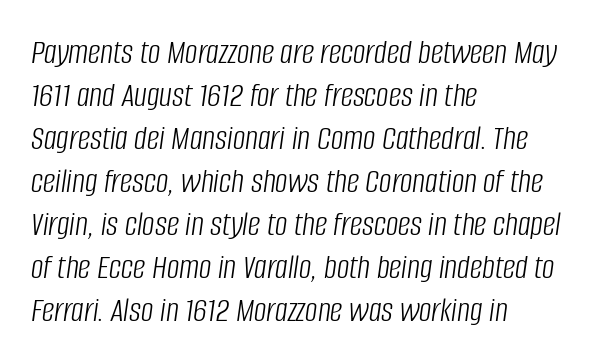
The image shows 35 px light, condensed type, italic (leaning right); set left-aligned, line spacing 1.23x, normal letter spacing, not underlined; low stroke contrast and a large x-height.
